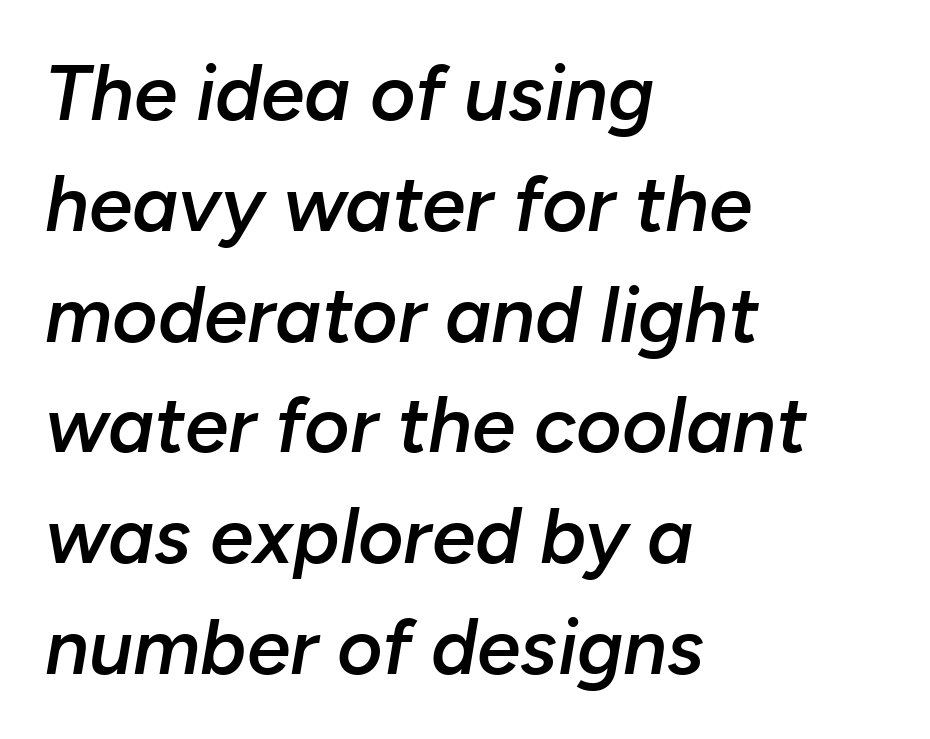
The image shows 78 px semibold type, italic (leaning right); set left-aligned, normal line spacing (1.42x), normal letter spacing, not underlined; low stroke contrast and a medium x-height.
